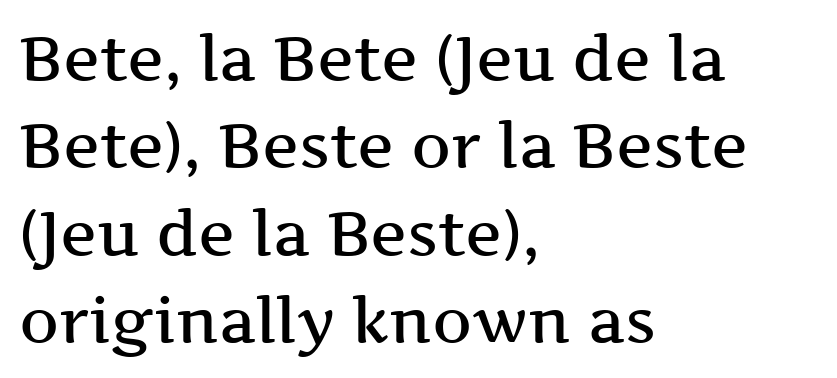
Notice how descenders clear the ascenders below comfortably — that's standard leading. Every row of glyphs begins at an identical x-position on the left. The font family rendered here belongs to the serif group. The gap between lines stays unmarked.
